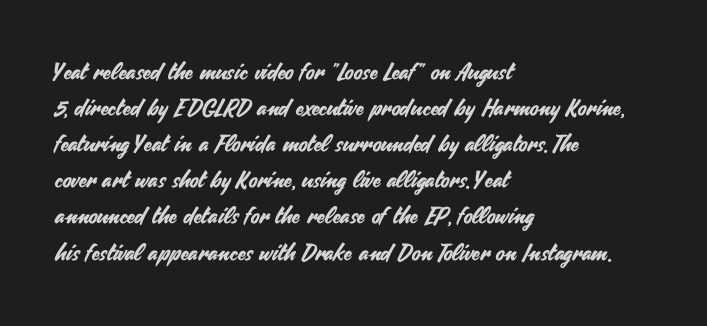
{"underline": "no", "align": "left", "line_spacing": "normal", "line_spacing_ratio": 1.57, "letter_spacing": "normal", "letter_spacing_em": 0.0, "glyph_px": 23}
